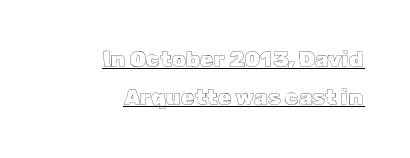
The image shows 22 px text type, upright; set right-aligned, line spacing 1.74x, normal letter spacing, underlined.
